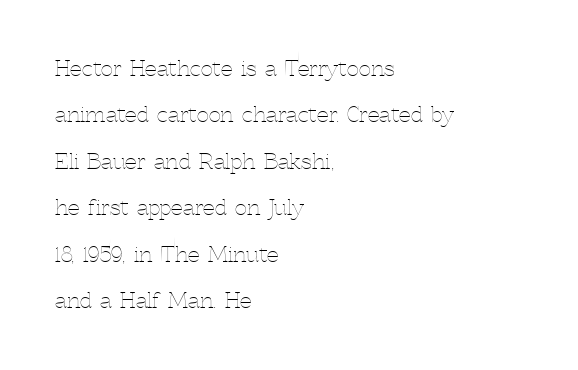
{"italic": "no", "bold": "no", "underline": "no", "align": "left", "line_spacing": "loose", "line_spacing_ratio": 2.21, "letter_spacing": "normal", "letter_spacing_em": 0.0, "glyph_px": 21}
